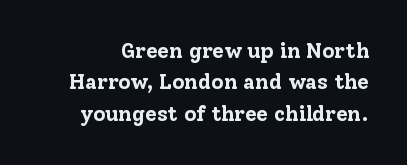
The specimen reads as upright at a glance. The sample has been set heavy, in full bold. Line spacing here is normal. The space beneath each line is pristine and unruled.
